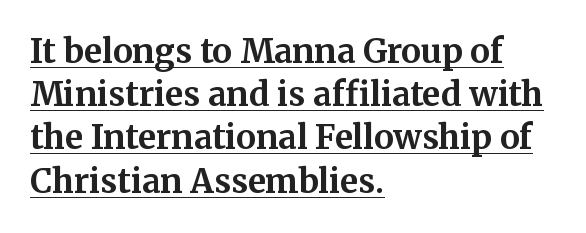
{"serif": "yes", "italic": "no", "bold": "yes", "weight": "bold", "width": "normal", "stroke_contrast": "medium", "x_height": "medium", "monospaced": "no", "underline": "yes", "align": "left", "line_spacing": "normal", "line_spacing_ratio": 1.31, "letter_spacing": "normal", "letter_spacing_em": 0.0, "glyph_px": 33}
